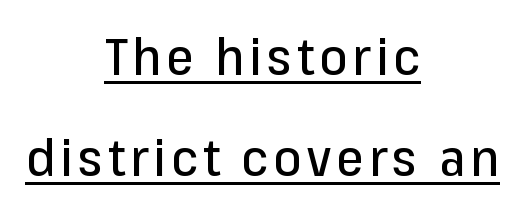
Q: Is the text italic (slanted)? A: No, it is upright.
Q: Is the typeface a serif or a sans-serif typeface? A: Sans-serif.
Q: Is the text underlined? A: Yes.
Q: How is the paragraph aligned? A: Centered.
Q: Is the spacing between lines tight, normal or loose? A: Loose.
Q: Width (condensed, normal, or wide)? A: Normal.
Q: Stroke contrast? A: Low.
Q: x-height? A: Medium.
Q: Monospaced? A: No.
